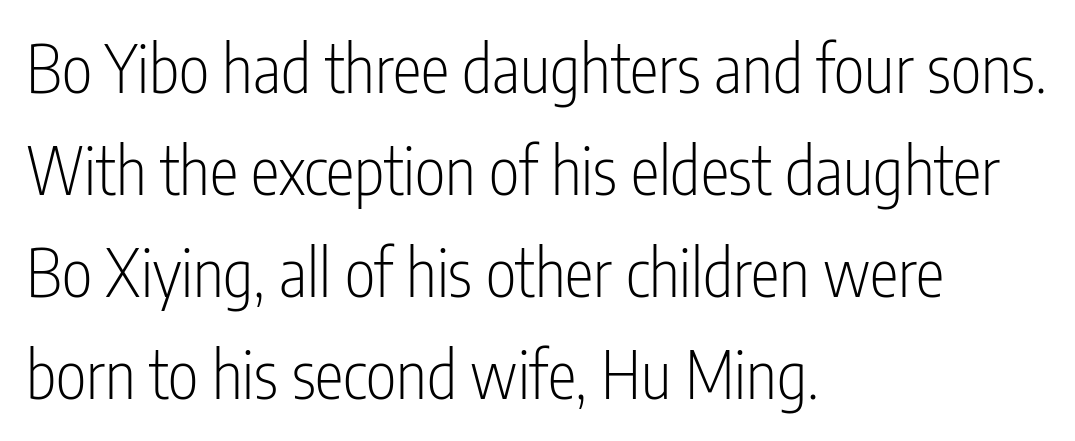
{"serif": "no", "italic": "no", "bold": "no", "weight": "light", "width": "condensed", "stroke_contrast": "low", "x_height": "medium", "monospaced": "no", "underline": "no", "align": "left", "line_spacing": "normal", "line_spacing_ratio": 1.57, "letter_spacing": "normal", "letter_spacing_em": 0.0, "glyph_px": 65}
